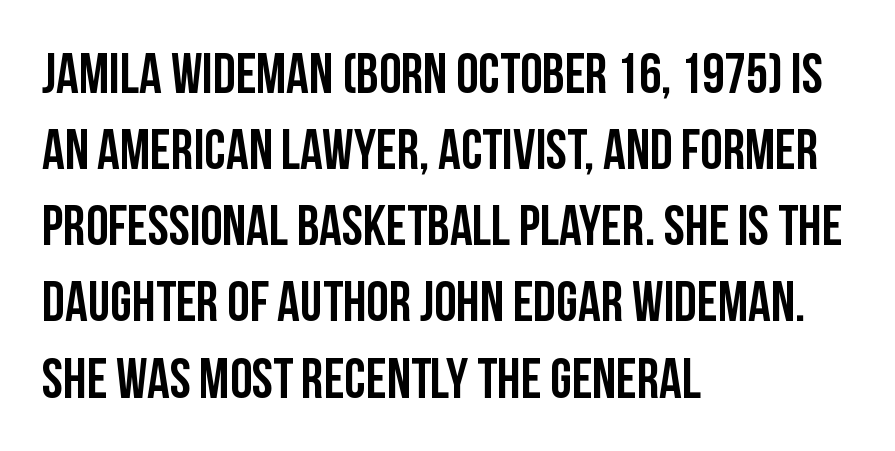
{"serif": "no", "italic": "no", "width": "condensed", "stroke_contrast": "low", "x_height": "large", "monospaced": "no", "underline": "no", "align": "left", "line_spacing": "normal", "line_spacing_ratio": 1.36, "letter_spacing": "normal", "letter_spacing_em": 0.0, "glyph_px": 56}
